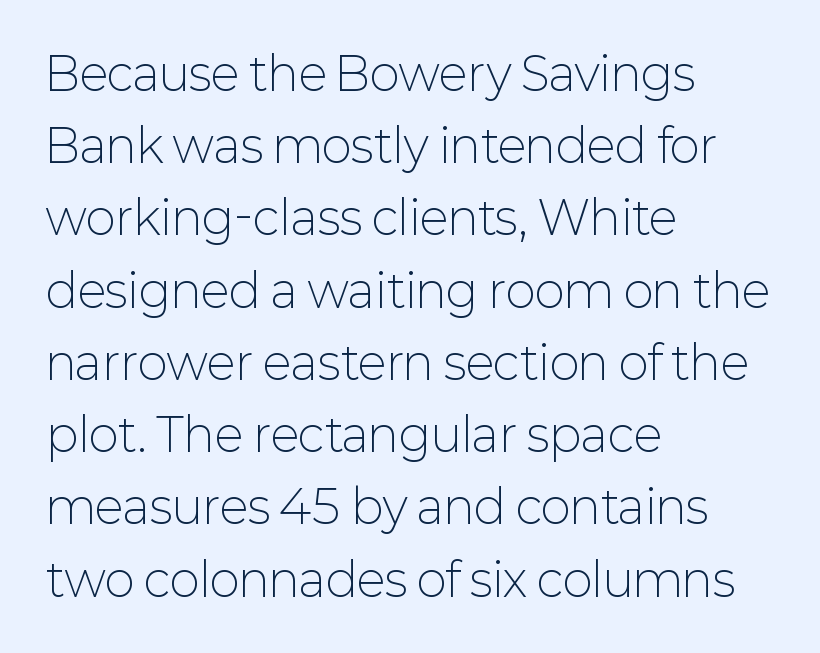
Q: Is the text bold? A: No.
Q: Is the text italic (slanted)? A: No, it is upright.
Q: Is the typeface a serif or a sans-serif typeface? A: Sans-serif.
Q: Is the text underlined? A: No.
Q: How is the paragraph aligned? A: Left-aligned.
Q: Is the spacing between letters normal or unusually wide? A: Normal.
Q: Is the spacing between lines tight, normal or loose? A: Normal.
Q: Width (condensed, normal, or wide)? A: Normal.
Q: Stroke contrast? A: Low.
Q: x-height? A: Medium.
Q: Monospaced? A: No.
